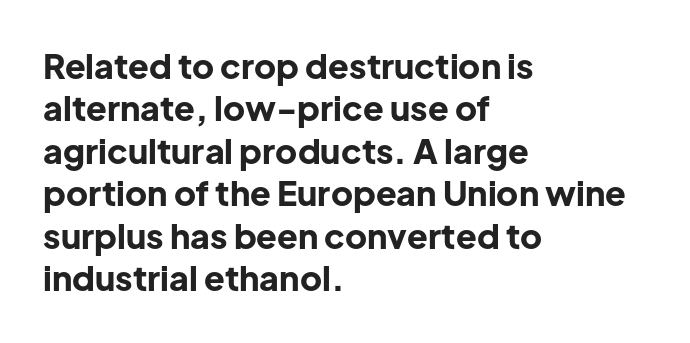
The image shows 34 px bold sans-serif type, upright; set left-aligned, normal line spacing (1.25x), normal letter spacing, not underlined; low stroke contrast and a medium x-height.
